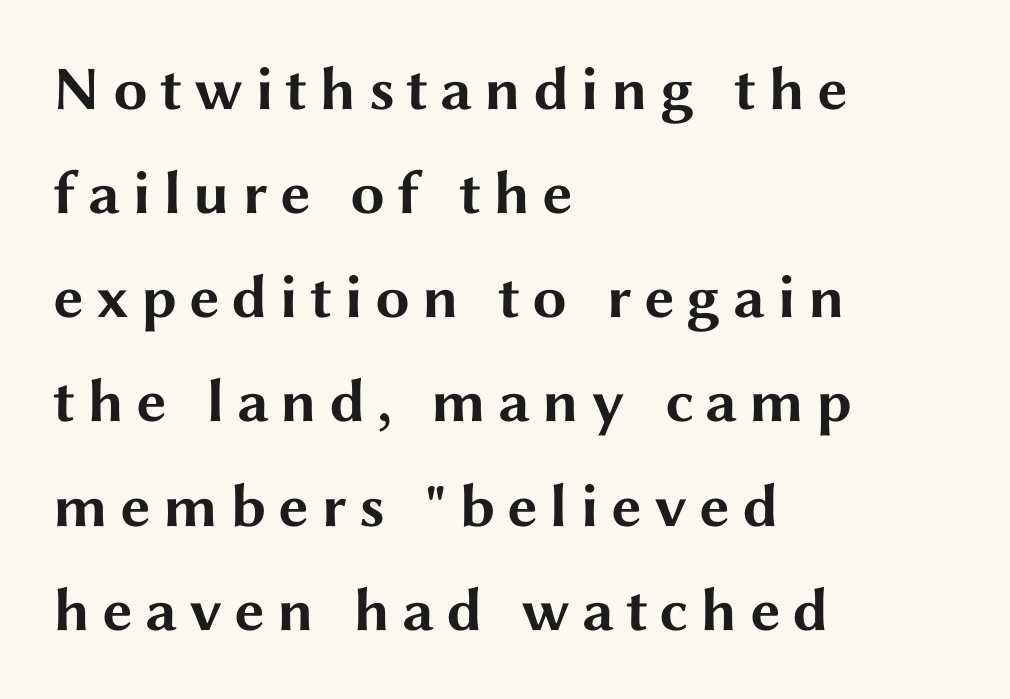
Posture: straight, roman, zero tilt. A typesetter would call this proportional, since set widths differ per character. The passage shown is not underscored anywhere. The space between consecutive lines is moderate.
